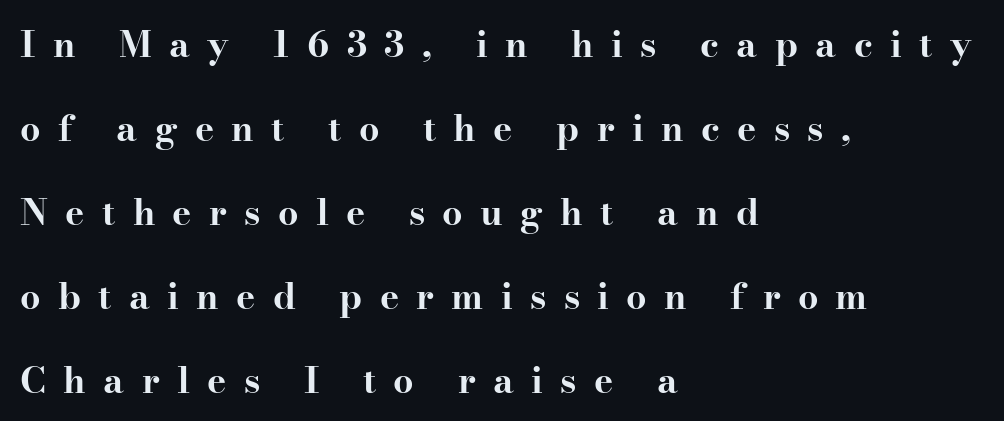
{"serif": "yes", "italic": "no", "bold": "yes", "weight": "bold", "width": "wide", "stroke_contrast": "high", "x_height": "small", "monospaced": "no", "underline": "no", "align": "left", "line_spacing": "loose", "line_spacing_ratio": 2.33, "letter_spacing": "wide", "letter_spacing_em": 0.48, "glyph_px": 36}
